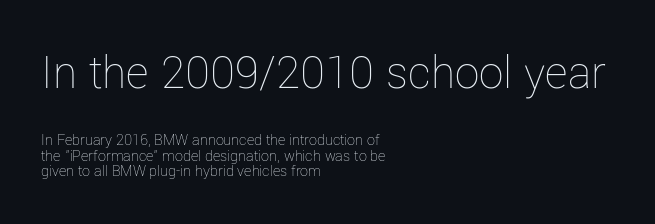
Q: Is the text bold? A: No.
Q: Is the text italic (slanted)? A: No, it is upright.
Q: Is the text underlined? A: No.
Q: How is the paragraph aligned? A: Left-aligned.
Q: Is the spacing between letters normal or unusually wide? A: Normal.
Q: Is the spacing between lines tight, normal or loose? A: Tight.
Q: Which block of text is set in a larger size, the first (top) or the second (bottom)? A: The first (top) one.
Q: Width (condensed, normal, or wide)? A: Normal.
Q: Stroke contrast? A: Low.
Q: x-height? A: Medium.
Q: Monospaced? A: No.
